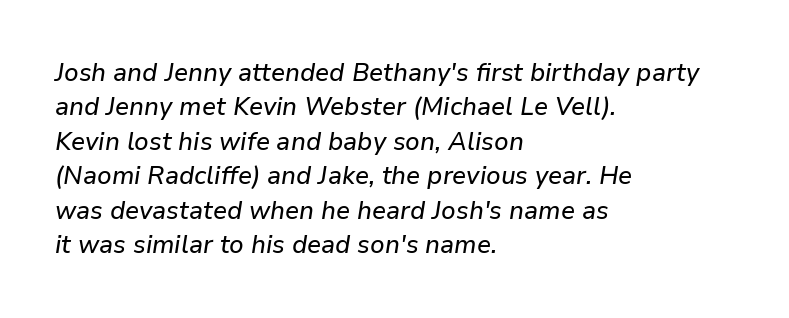
Q: Is the text italic (slanted)? A: Yes, it leans right by about 9 degrees.
Q: Is the text underlined? A: No.
Q: How is the paragraph aligned? A: Left-aligned.
Q: Is the spacing between letters normal or unusually wide? A: Normal.
Q: Is the spacing between lines tight, normal or loose? A: Normal.
